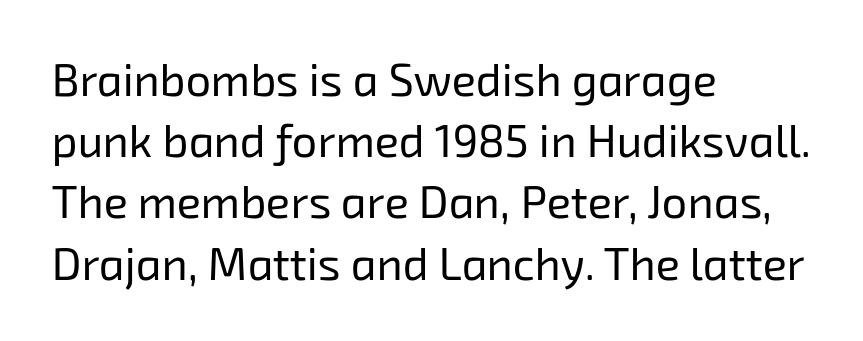
{"serif": "no", "bold": "no", "weight": "regular", "width": "normal", "stroke_contrast": "low", "x_height": "medium", "monospaced": "no", "underline": "no", "align": "left", "line_spacing": "normal", "line_spacing_ratio": 1.36, "letter_spacing": "normal", "letter_spacing_em": 0.0, "glyph_px": 45}
